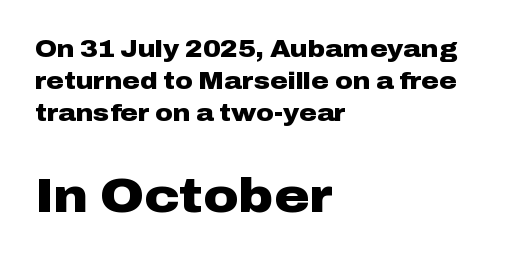
Q: Is the text bold? A: Yes.
Q: Is the text italic (slanted)? A: No, it is upright.
Q: Is the typeface a serif or a sans-serif typeface? A: Sans-serif.
Q: Is the text underlined? A: No.
Q: How is the paragraph aligned? A: Left-aligned.
Q: Is the spacing between letters normal or unusually wide? A: Normal.
Q: Is the spacing between lines tight, normal or loose? A: Normal.
Q: Which block of text is set in a larger size, the first (top) or the second (bottom)? A: The second (bottom) one.
Q: Width (condensed, normal, or wide)? A: Wide.
Q: Stroke contrast? A: Low.
Q: x-height? A: Medium.
Q: Monospaced? A: No.
